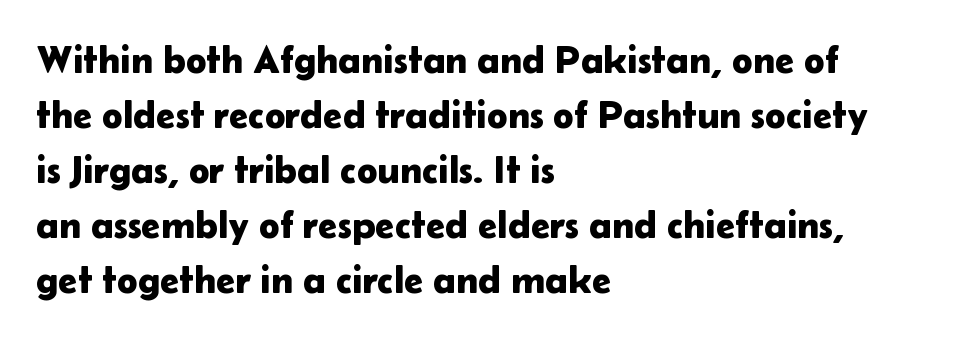
The image shows 39 px sans-serif type, upright; set left-aligned, normal line spacing (1.41x), normal letter spacing, not underlined; low stroke contrast and a medium x-height.
